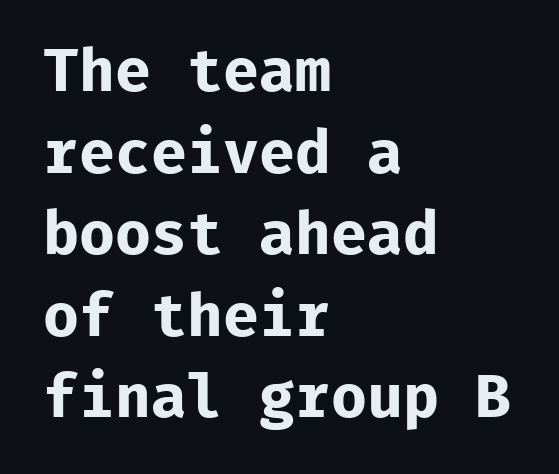
{"serif": "no", "italic": "no", "bold": "yes", "weight": "bold", "width": "normal", "stroke_contrast": "low", "x_height": "medium", "monospaced": "yes", "underline": "no", "align": "left", "line_spacing": "normal", "line_spacing_ratio": 1.36, "letter_spacing": "normal", "letter_spacing_em": 0.0, "glyph_px": 60}
